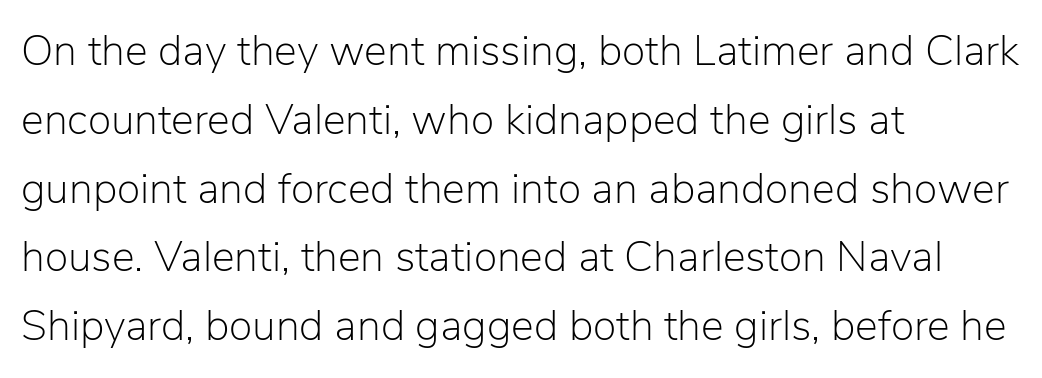
The letters stand upright; this is a roman face. The strokes carry an ordinary text weight at most. Each row of text sits above clean, open space. The passage shown is typed in a proportional face where columns would drift.
